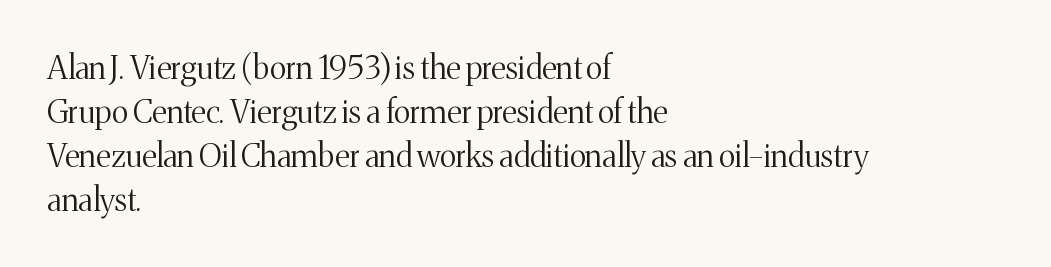
Does extra space separate the letters? No, they use regular spacing. No chunkiness to these letters — they're not bold. Look at the bottom of the vertical strokes: they flare into serifs here. Posture: straight, roman, zero tilt. This sample is left-justified, so line endings fall wherever the words run out.
